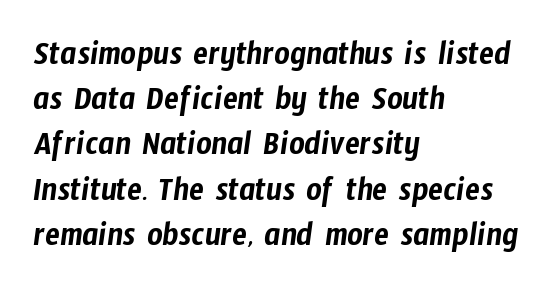
{"serif": "no", "width": "condensed", "stroke_contrast": "low", "x_height": "medium", "monospaced": "no", "underline": "no", "align": "left", "line_spacing": "normal", "line_spacing_ratio": 1.33, "letter_spacing": "normal", "letter_spacing_em": 0.0, "glyph_px": 34}
